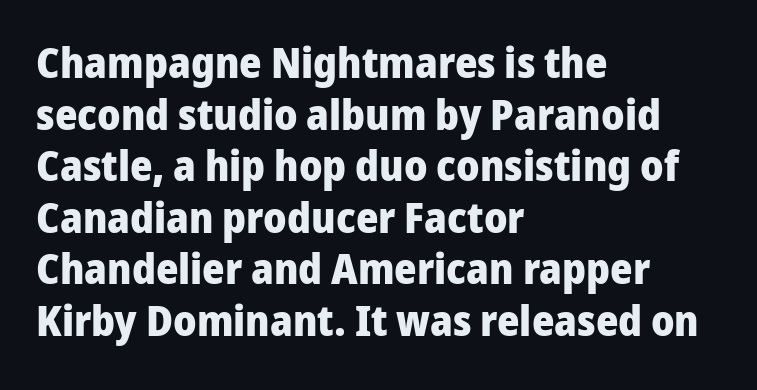
Q: Is the text bold? A: Yes.
Q: Is the text italic (slanted)? A: No, it is upright.
Q: Is the typeface a serif or a sans-serif typeface? A: Sans-serif.
Q: Is the text underlined? A: No.
Q: How is the paragraph aligned? A: Left-aligned.
Q: Is the spacing between letters normal or unusually wide? A: Normal.
Q: Width (condensed, normal, or wide)? A: Normal.
Q: Stroke contrast? A: Low.
Q: x-height? A: Medium.
Q: Monospaced? A: No.
